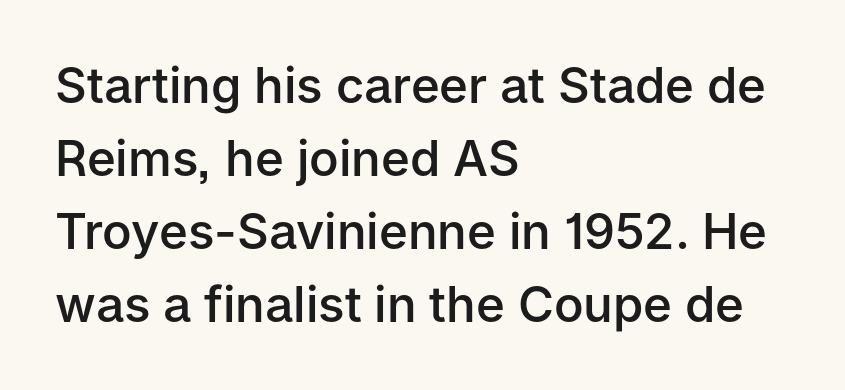
Quick note: not italic, upright. The passage shown is typed in a proportional face where columns would drift. Teacher's note: observe the even left margin — that is flush-left alignment. The line texture is even and compact thanks to regular tracking.
